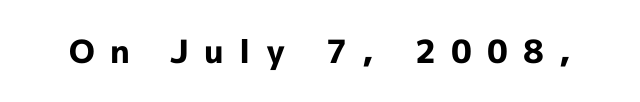
{"serif": "no", "italic": "no", "bold": "yes", "weight": "bold", "width": "normal", "x_height": "medium", "monospaced": "no", "underline": "no", "letter_spacing": "wide", "letter_spacing_em": 0.48, "glyph_px": 32}
